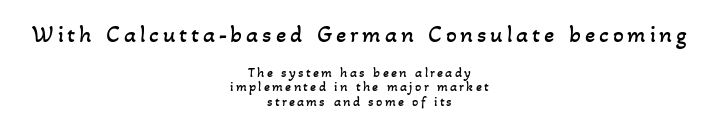
Q: Is the text bold? A: No.
Q: Is the text underlined? A: No.
Q: How is the paragraph aligned? A: Centered.
Q: Is the spacing between lines tight, normal or loose? A: Tight.
Q: Which block of text is set in a larger size, the first (top) or the second (bottom)? A: The first (top) one.
